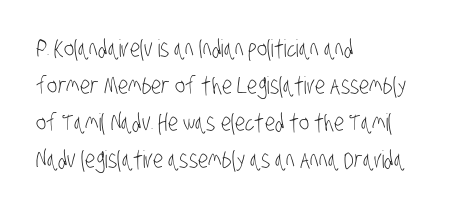
The image shows 24 px text type; set left-aligned, normal line spacing (1.54x), normal letter spacing, not underlined.
